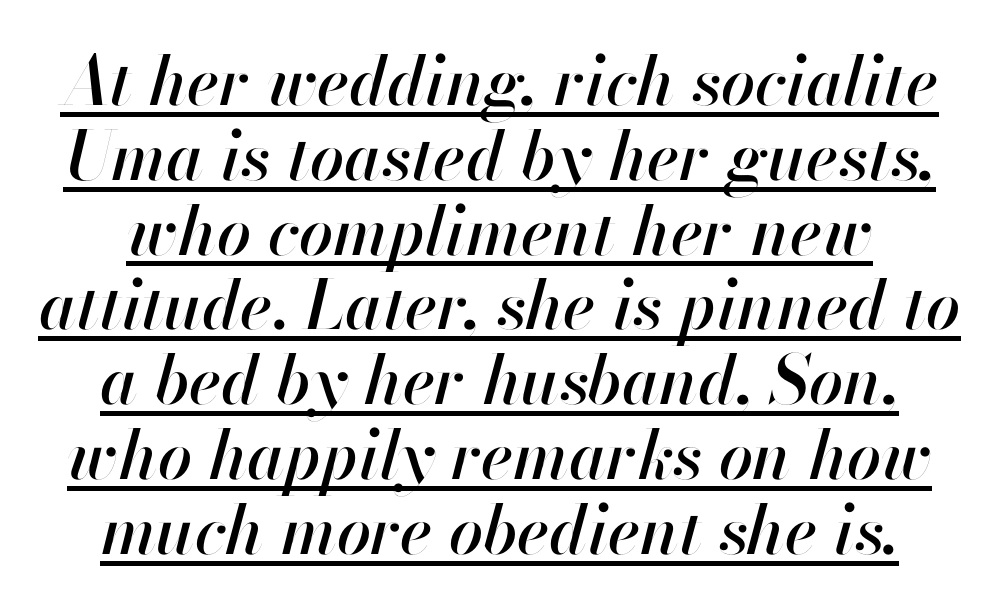
{"italic": "yes", "lean": "right", "slant_degrees": 13, "width": "normal", "stroke_contrast": "high", "x_height": "small", "monospaced": "no", "underline": "yes", "align": "center", "line_spacing": "tight", "line_spacing_ratio": 1.1, "letter_spacing": "normal", "letter_spacing_em": 0.0, "glyph_px": 68}
